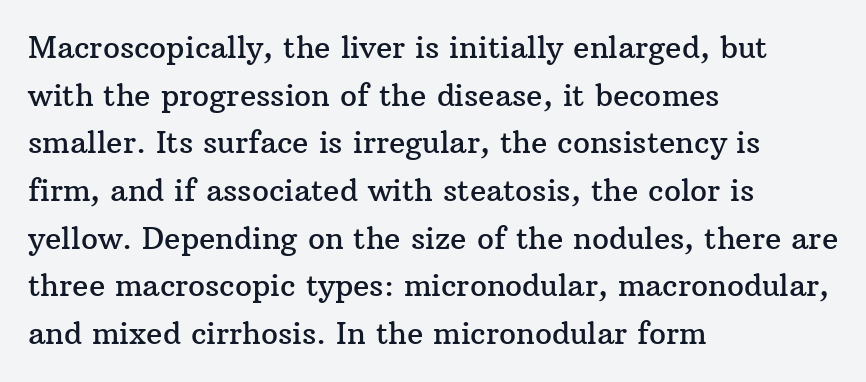
Q: Is the text italic (slanted)? A: No, it is upright.
Q: Is the typeface a serif or a sans-serif typeface? A: Serif.
Q: Is the text underlined? A: No.
Q: How is the paragraph aligned? A: Left-aligned.
Q: Is the spacing between letters normal or unusually wide? A: Normal.
Q: Is the spacing between lines tight, normal or loose? A: Normal.
Q: Width (condensed, normal, or wide)? A: Normal.
Q: Stroke contrast? A: Medium.
Q: x-height? A: Medium.
Q: Monospaced? A: No.
